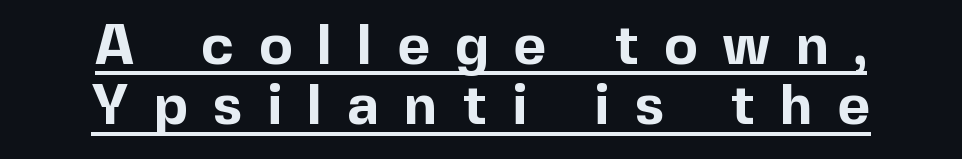
Q: Is the text bold? A: Yes.
Q: Is the text italic (slanted)? A: No, it is upright.
Q: Is the typeface a serif or a sans-serif typeface? A: Sans-serif.
Q: Is the text underlined? A: Yes.
Q: How is the paragraph aligned? A: Centered.
Q: Is the spacing between letters normal or unusually wide? A: Unusually wide.
Q: Is the spacing between lines tight, normal or loose? A: Tight.
Q: Width (condensed, normal, or wide)? A: Normal.
Q: x-height? A: Medium.
Q: Monospaced? A: No.
